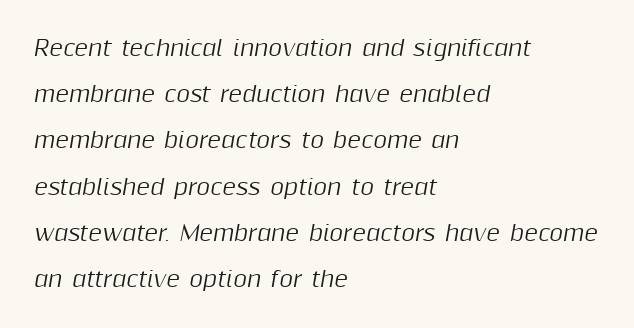
Words appear dense and cohesive because spacing is normal. The compositor pushed each line to the left boundary. Summary of vertical rhythm: relaxed, with wide interline spacing. A typesetter would mark this as italic. Nobody drew a line under any word here.
